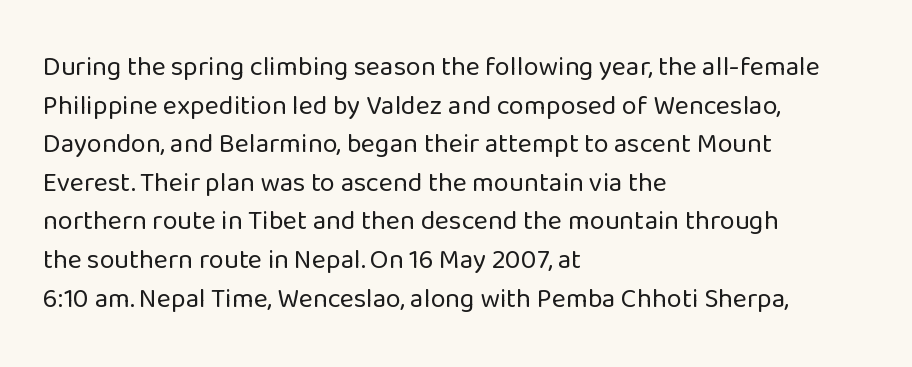
{"italic": "no", "bold": "no", "underline": "no", "align": "left", "line_spacing": "normal", "line_spacing_ratio": 1.43, "letter_spacing": "normal", "letter_spacing_em": 0.0, "glyph_px": 27}
